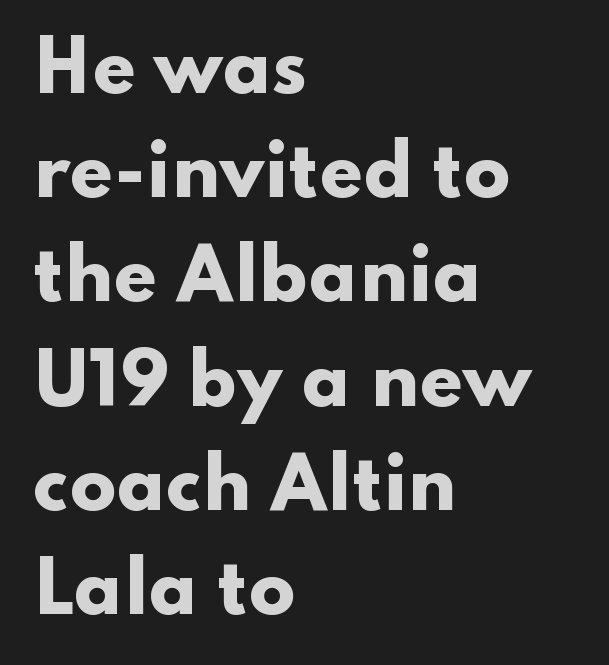
If you drew a line through each stem, it would be perfectly vertical. Reading down the column, the eye jumps a familiar distance to each next line. Is this a fixed-width face? No — the glyphs have proportional, varying widths. A typesetter would call this zero additional tracking. Does the weight exceed regular? Yes, all the way to bold. Each row of text sits above clean, open space.
